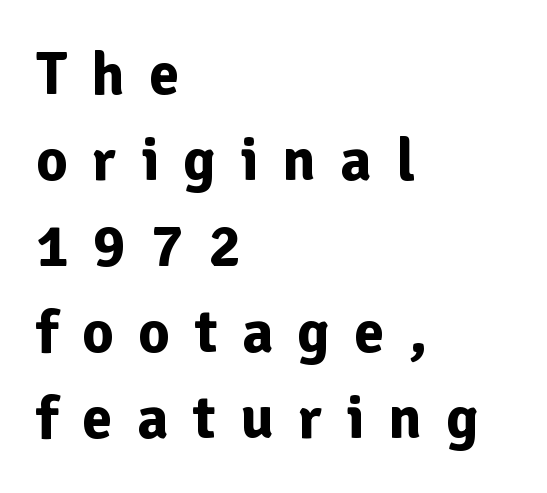
Are there feet on the stems? There aren't — it's a sans. It's the straight-up-and-down kind of type. Spacing verdict: proportional, widths tailored to each character. Line starts are locked; line ends wander. This sample uses expanded letter spacing, leaving extra air between glyphs.
